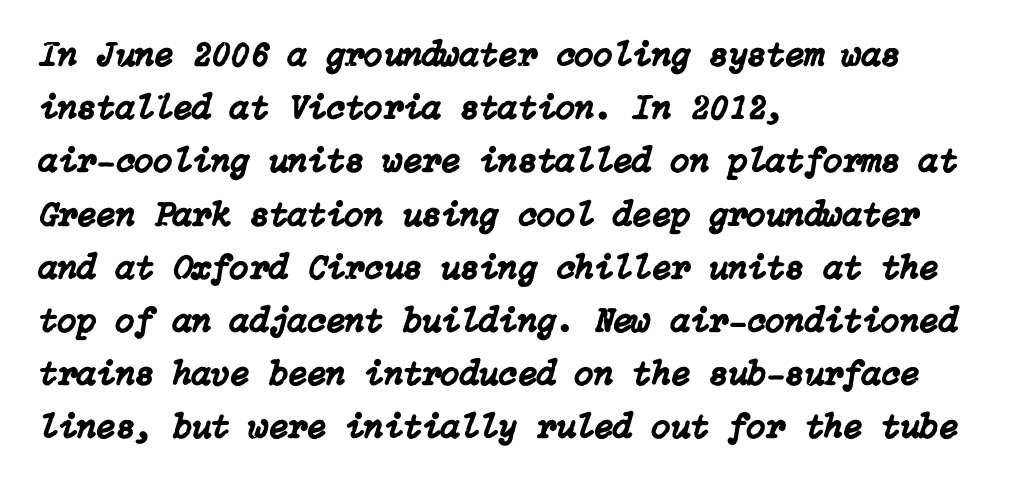
The image shows 35 px text type, italic (leaning right); set left-aligned, normal line spacing (1.52x), normal letter spacing, not underlined; low stroke contrast and a medium x-height.
